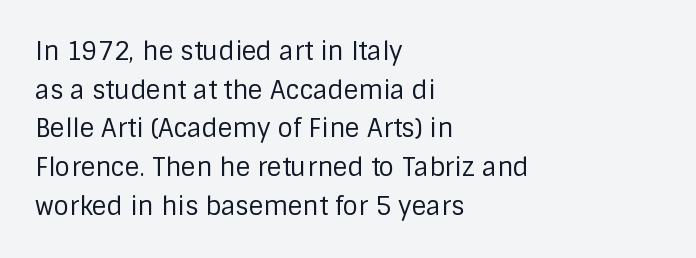
{"italic": "no", "bold": "no", "underline": "no", "align": "left", "line_spacing": "normal", "line_spacing_ratio": 1.55, "letter_spacing": "normal", "letter_spacing_em": 0.0, "glyph_px": 25}
